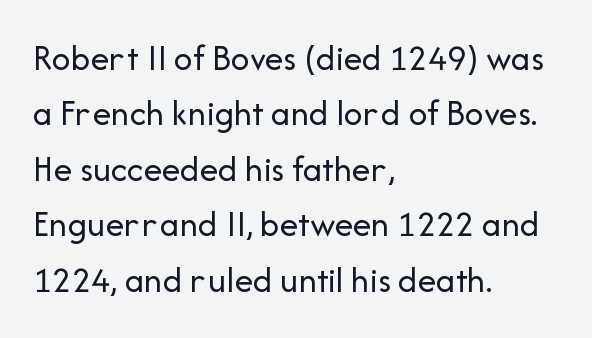
The image shows 37 px regular-weight sans-serif type, upright; set left-aligned, normal line spacing (1.5x), normal letter spacing, not underlined; low stroke contrast and a medium x-height.
